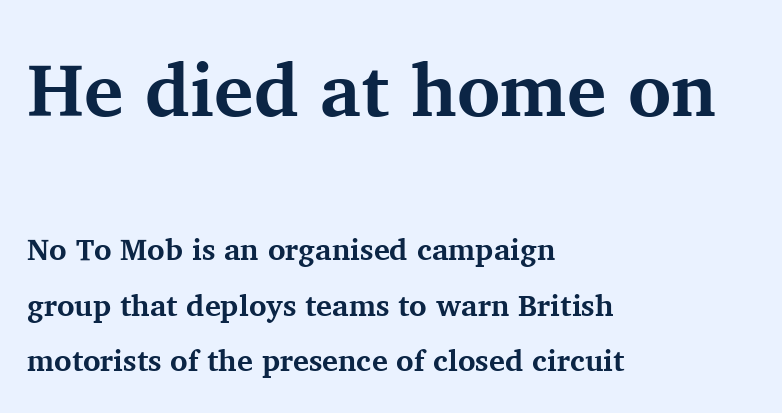
Do the characters align in a grid? No, the font is proportional. The rendering shrinks the type as you move from the upper chunk to the lower. Chunky letters — that's bold for sure. Casual observation: everything's shoved over to the left. The area under the type is left untouched.
